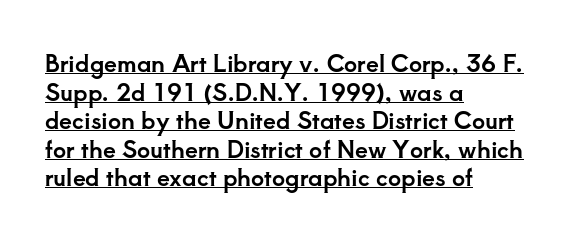
The rendering anchors every line to the left-hand side. Glyph-to-glyph distance matches everyday printed text. The typography opts for an upright posture over an oblique one. Caption: lettering with a line underneath.
